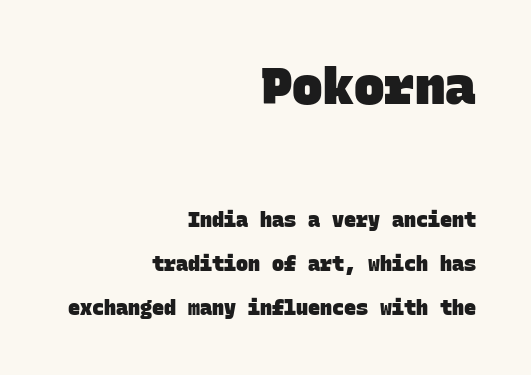
The image shows 51 px heavy sans-serif type, monospaced; set right-aligned, loose line spacing (2.2x), normal letter spacing, not underlined; the first (top) block is 2.55x larger; low stroke contrast and a large x-height.
